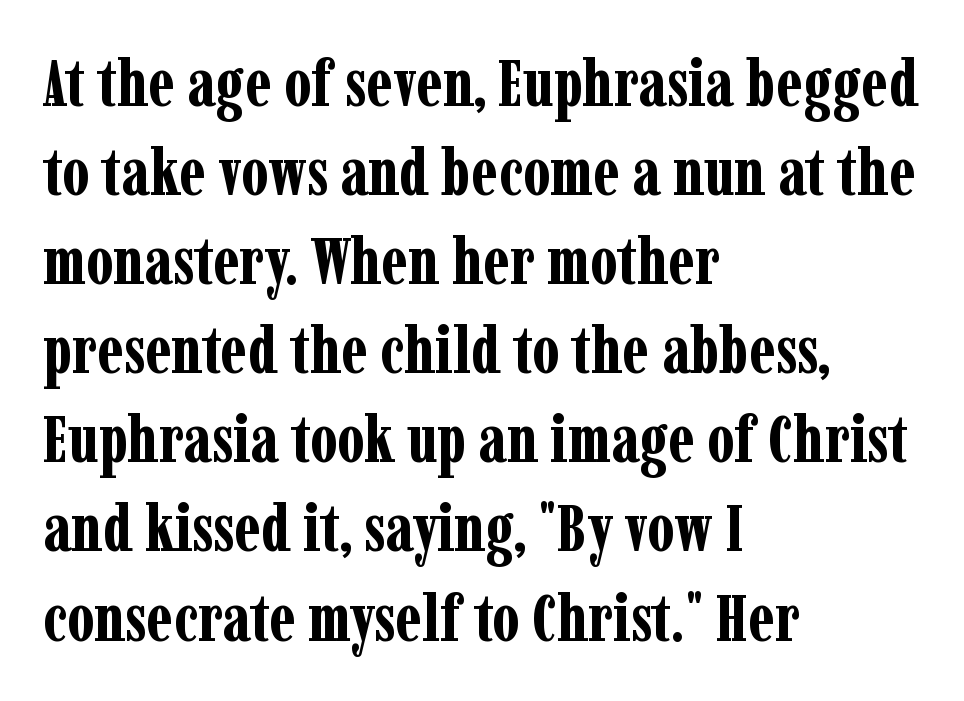
These lines stack with their left ends in a neat column. Leading matches the norm, producing a regular column. A typesetter would call this proportional, since set widths differ per character. How are the letters spaced? Ordinarily, with no added tracking. The typesetting leans heavy: a genuine bold. The typeface chosen for these lines features serifs.
